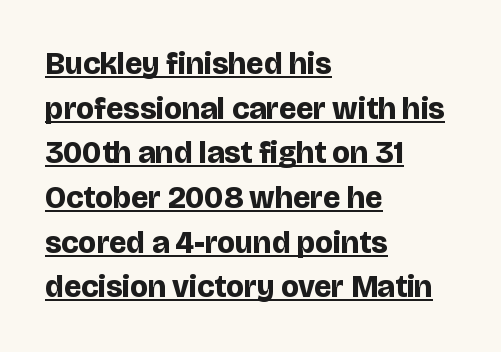
Each letter's strokes conclude bluntly, with no projecting serifs. This sample is left-justified, so line endings fall wherever the words run out. Every character sits straight up, as roman type does. Letter spacing: default.
